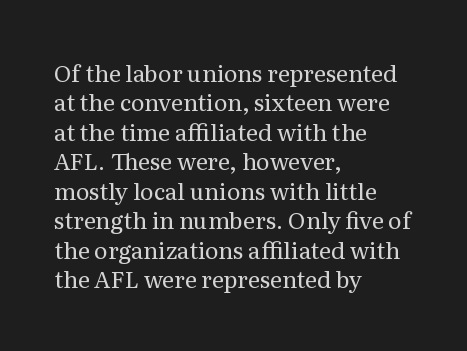
The image shows 23 px text type, upright; set left-aligned, normal line spacing (1.28x), normal letter spacing, not underlined.
